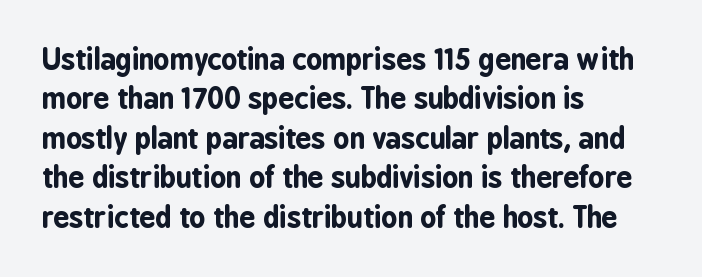
Glyph-to-glyph distance matches everyday printed text. Regarding serifs, this sample does without them. The passage shown is typed in a proportional face where columns would drift. The axis of the letterforms is exactly vertical. Vertical spacing — default.
